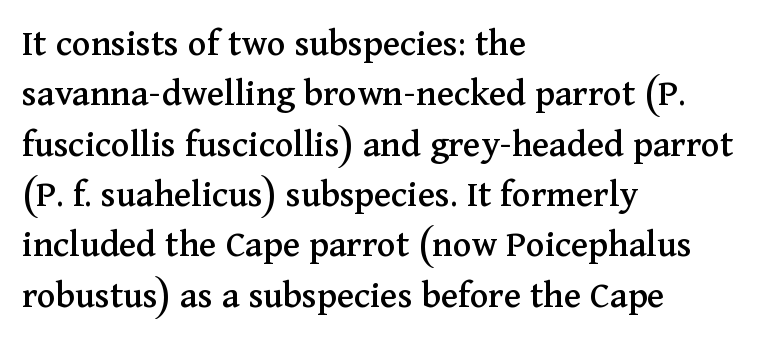
The image shows 39 px serif type, upright; set left-aligned, normal line spacing (1.29x), normal letter spacing, not underlined; medium stroke contrast and a medium x-height.
